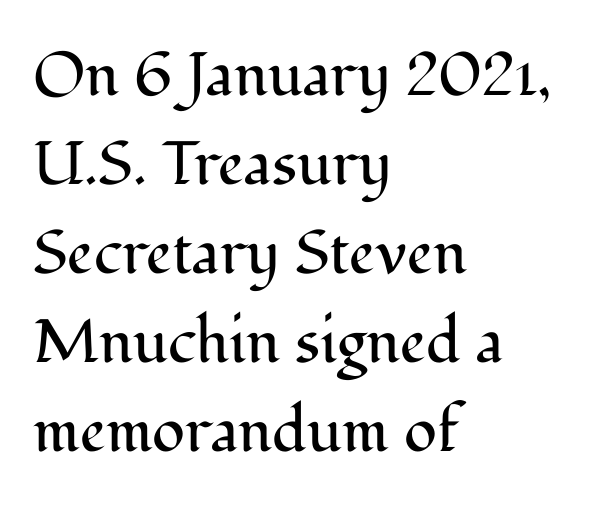
The image shows 61 px regular-weight serif type, upright; set left-aligned, normal line spacing (1.46x), normal letter spacing, not underlined; medium stroke contrast and a medium x-height.
